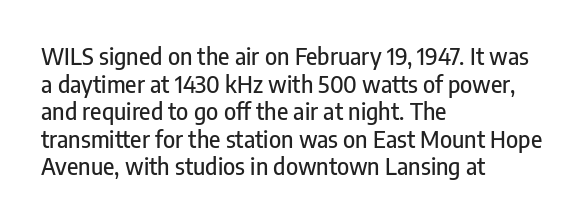
{"italic": "no", "underline": "no", "align": "left", "line_spacing_ratio": 1.2, "letter_spacing": "normal", "letter_spacing_em": 0.0, "glyph_px": 23}
